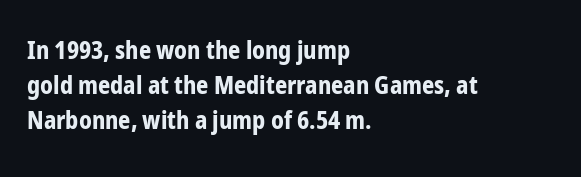
Q: Is the text bold? A: Yes.
Q: Is the text italic (slanted)? A: No, it is upright.
Q: Is the text underlined? A: No.
Q: How is the paragraph aligned? A: Left-aligned.
Q: Is the spacing between letters normal or unusually wide? A: Normal.
Q: Is the spacing between lines tight, normal or loose? A: Normal.
